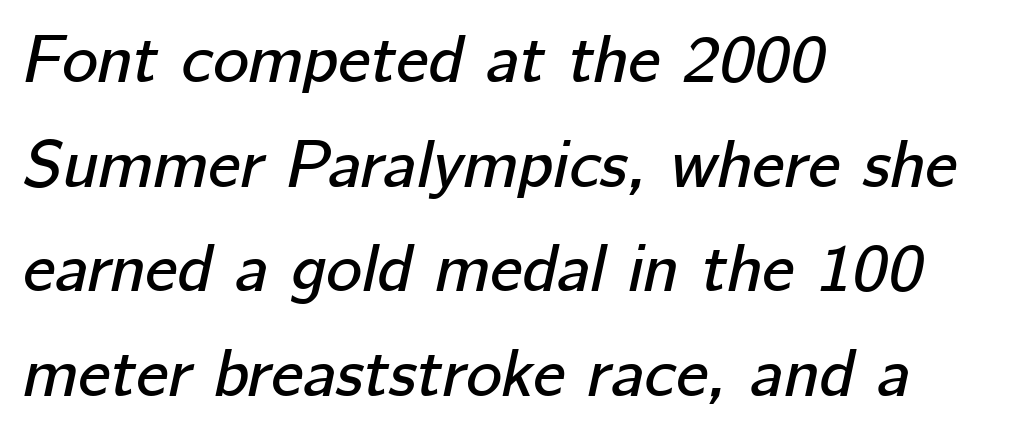
The image shows 68 px text type, italic (leaning right); set left-aligned, normal line spacing (1.54x), normal letter spacing, not underlined; low stroke contrast and a medium x-height.
